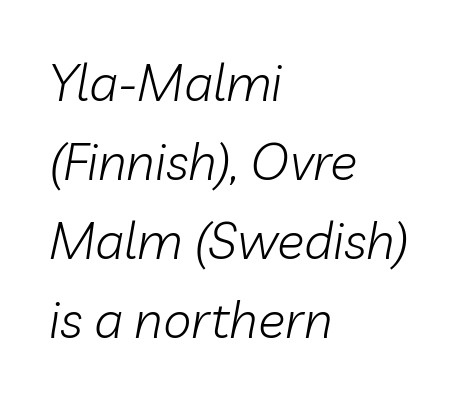
The image shows 51 px light type, italic (leaning right); set left-aligned, normal line spacing (1.55x), normal letter spacing, not underlined; low stroke contrast and a medium x-height.
